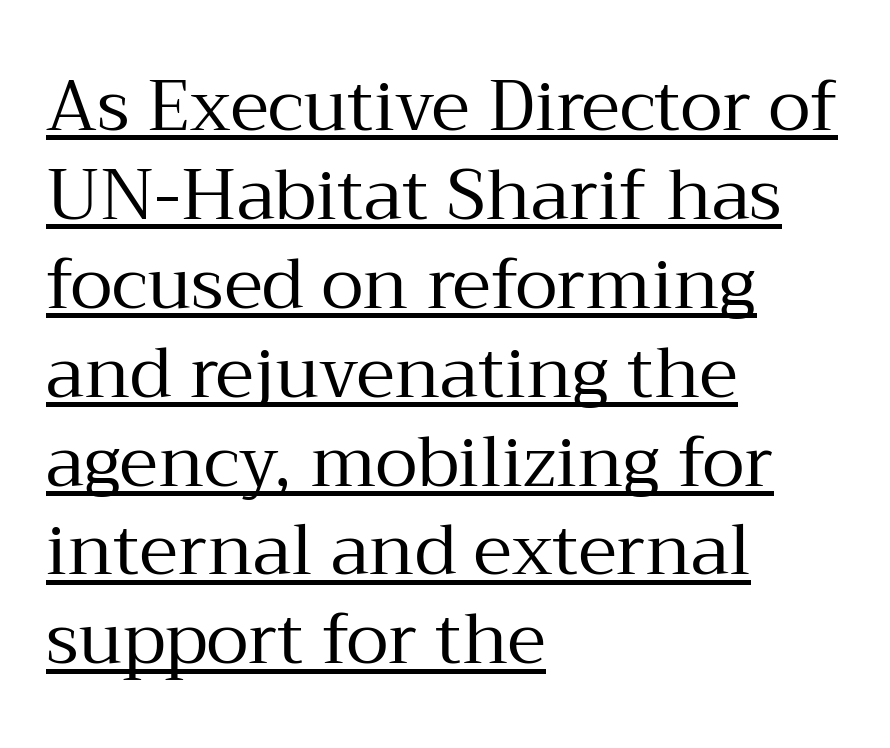
If you measured baseline to baseline, you'd find a middling distance. The rag falls on the right side of this text block. Each line of the rendering has a horizontal stroke beneath the glyphs. In terms of letterform style, serifs are clearly present. Do the characters align in a grid? No, the font is proportional.
